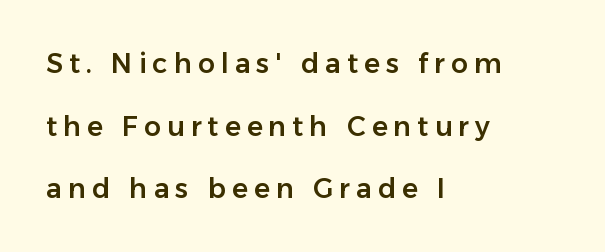
{"italic": "no", "underline": "no", "align": "left", "line_spacing": "loose", "line_spacing_ratio": 2.32, "letter_spacing": "wide", "letter_spacing_em": 0.22, "glyph_px": 27}
